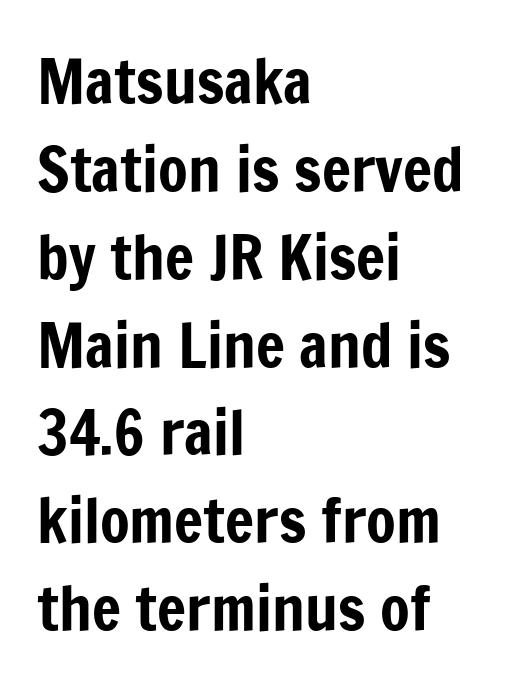
The image shows 61 px condensed sans-serif type, upright; set left-aligned, normal line spacing (1.44x), normal letter spacing, not underlined; low stroke contrast and a medium x-height.
